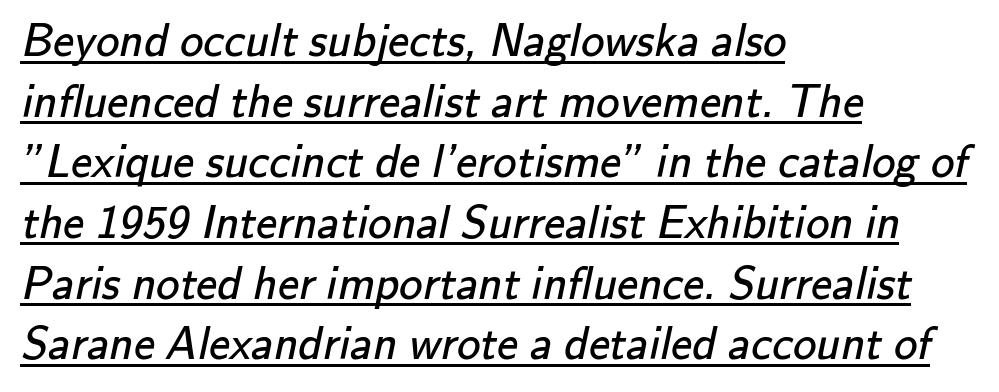
Q: Is the text bold? A: No.
Q: Is the typeface a serif or a sans-serif typeface? A: Sans-serif.
Q: Is the text underlined? A: Yes.
Q: How is the paragraph aligned? A: Left-aligned.
Q: Is the spacing between letters normal or unusually wide? A: Normal.
Q: Is the spacing between lines tight, normal or loose? A: Normal.
Q: Width (condensed, normal, or wide)? A: Normal.
Q: Stroke contrast? A: Low.
Q: x-height? A: Small.
Q: Monospaced? A: No.
